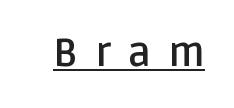
The image shows 39 px semibold sans-serif type, upright; set unusually wide letter spacing (+0.43 em), underlined; low stroke contrast and a large x-height.
